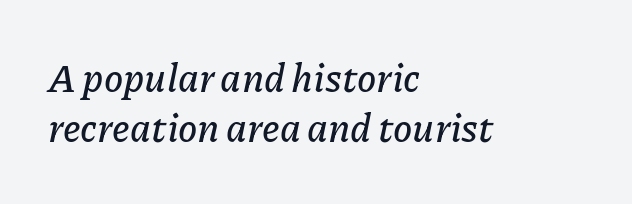
Q: Is the text italic (slanted)? A: Yes, it leans right by about 11 degrees.
Q: Is the text underlined? A: No.
Q: How is the paragraph aligned? A: Left-aligned.
Q: Is the spacing between letters normal or unusually wide? A: Normal.
Q: Is the spacing between lines tight, normal or loose? A: Normal.
Q: Width (condensed, normal, or wide)? A: Normal.
Q: Stroke contrast? A: Low.
Q: x-height? A: Medium.
Q: Monospaced? A: No.
